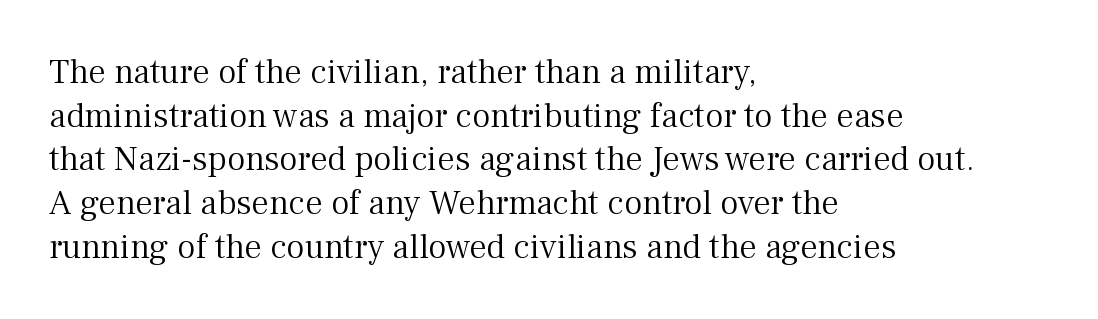
{"serif": "yes", "italic": "no", "bold": "no", "weight": "light", "width": "normal", "stroke_contrast": "medium", "x_height": "medium", "monospaced": "no", "underline": "no", "align": "left", "line_spacing": "normal", "line_spacing_ratio": 1.25, "letter_spacing": "normal", "letter_spacing_em": 0.0, "glyph_px": 35}
